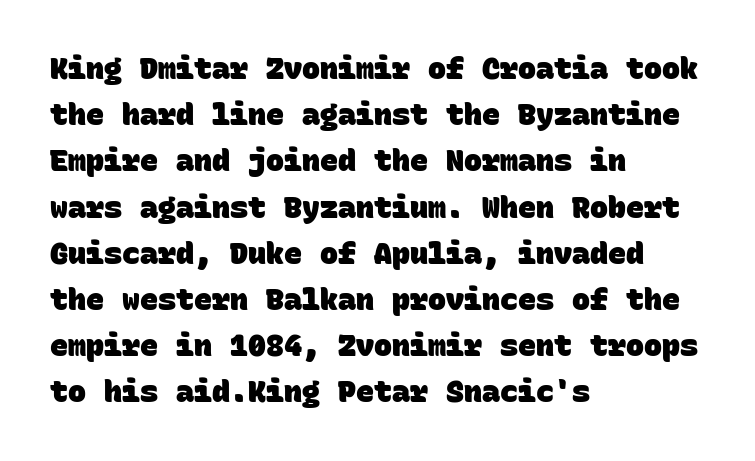
Q: Is the text bold? A: Yes.
Q: Is the typeface a serif or a sans-serif typeface? A: Sans-serif.
Q: Is the text underlined? A: No.
Q: How is the paragraph aligned? A: Left-aligned.
Q: Is the spacing between letters normal or unusually wide? A: Normal.
Q: Is the spacing between lines tight, normal or loose? A: Normal.
Q: Width (condensed, normal, or wide)? A: Normal.
Q: Stroke contrast? A: Low.
Q: x-height? A: Large.
Q: Monospaced? A: Yes.
